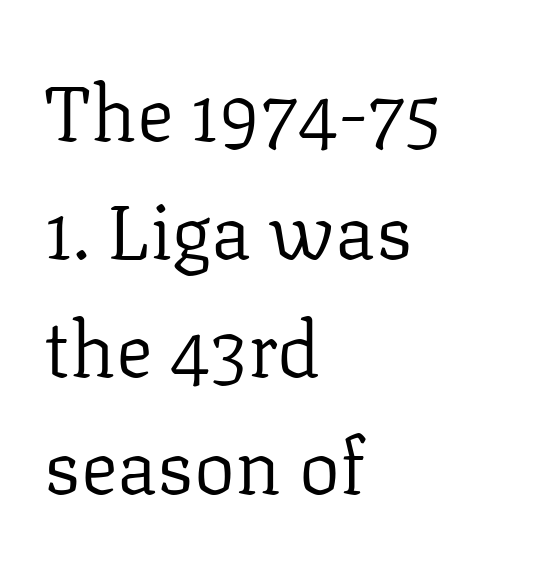
{"serif": "yes", "italic": "no", "bold": "no", "weight": "regular", "width": "normal", "stroke_contrast": "low", "x_height": "medium", "monospaced": "no", "underline": "no", "align": "left", "line_spacing": "normal", "line_spacing_ratio": 1.53, "letter_spacing": "normal", "letter_spacing_em": 0.0, "glyph_px": 77}
